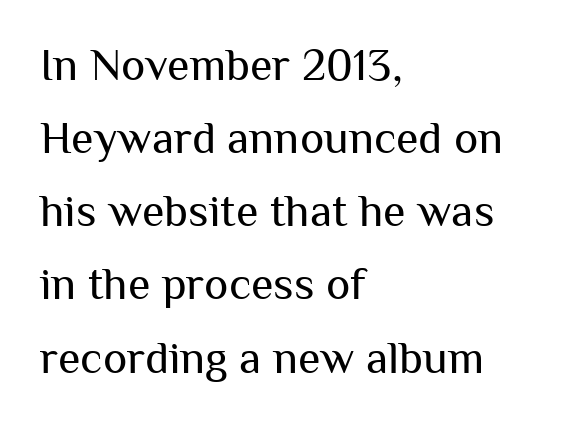
The image shows 46 px regular-weight sans-serif type, upright; set left-aligned, normal line spacing (1.59x), normal letter spacing, not underlined; medium stroke contrast and a medium x-height.
